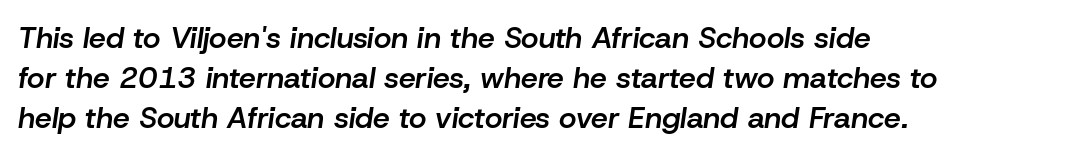
Inter-character spacing is left at the font's built-in metrics. Reading down the block, your eye returns to a fixed left position each line. Vertically, the passage feels balanced, rows spaced as you'd expect. The letters advance in unequal steps, a hallmark of proportional type.
